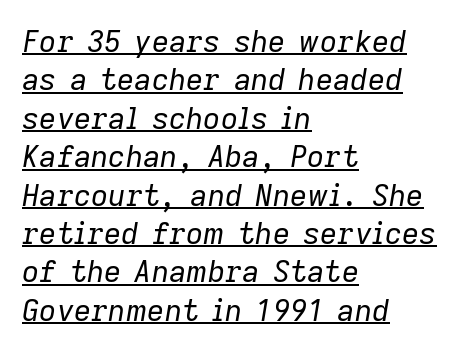
The image shows 30 px regular-weight type, italic (leaning right); set left-aligned, normal line spacing (1.28x), normal letter spacing, underlined; low stroke contrast and a medium x-height.
